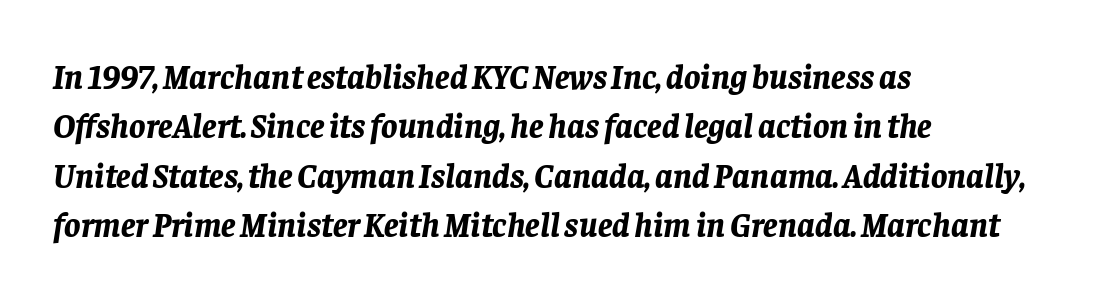
The image shows 34 px bold type, italic (leaning right); set left-aligned, normal line spacing (1.45x), normal letter spacing, not underlined; low stroke contrast and a large x-height.
